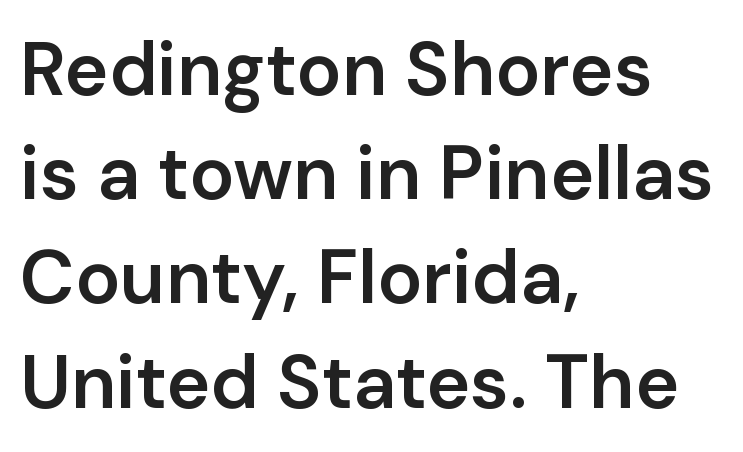
{"serif": "no", "italic": "no", "bold": "semi", "weight": "semibold", "width": "normal", "stroke_contrast": "low", "x_height": "medium", "monospaced": "no", "underline": "no", "align": "left", "line_spacing": "normal", "line_spacing_ratio": 1.39, "letter_spacing": "normal", "letter_spacing_em": 0.0, "glyph_px": 75}
